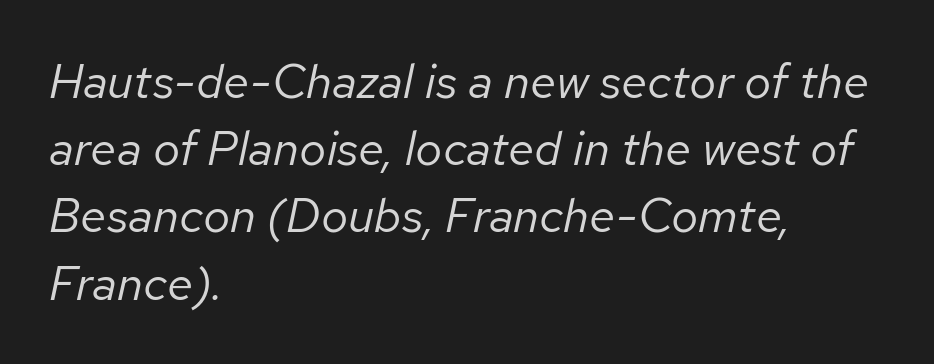
Is the block centered? No — it sits flush against the left margin. What stands out about the letter spacing? Nothing — it is the standard amount. The cut favours lightness, reaching ordinary text weight at its darkest. These lines were composed using italics. Type without underlining.
